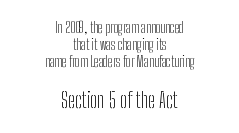
The image shows 21 px text type, upright; set centered, line spacing 1.23x, normal letter spacing, not underlined; the second (bottom) block is 1.5x larger.
